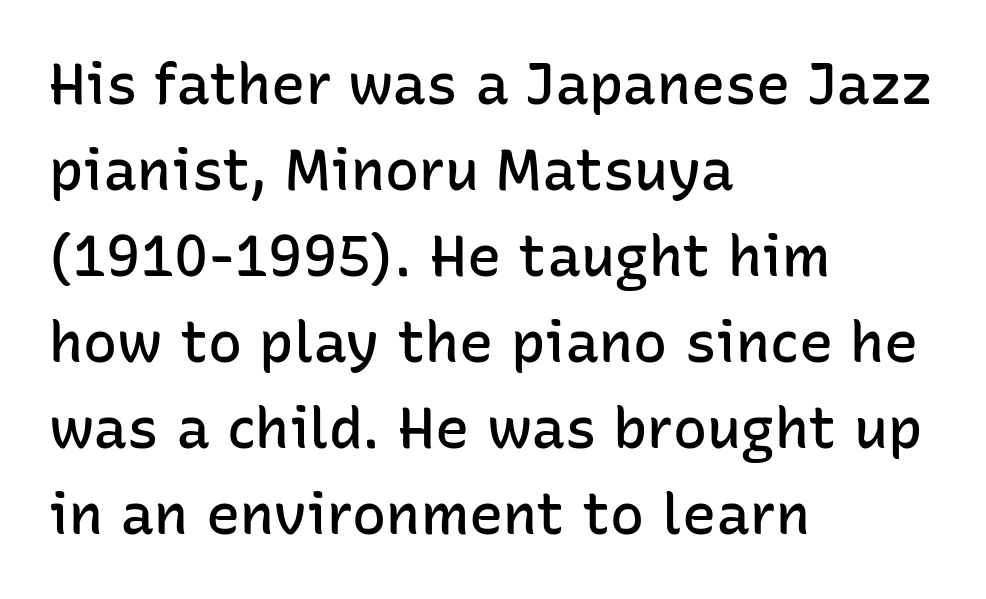
Nothing unusual about the tracking: characters are spaced as the font intends. A somewhat darkened texture: the type is semibold rather than bold. The string is rendered with underlining switched off. The paragraph has a hard left edge and a soft right edge. What kind of face is this? One without serifs — a sans.
